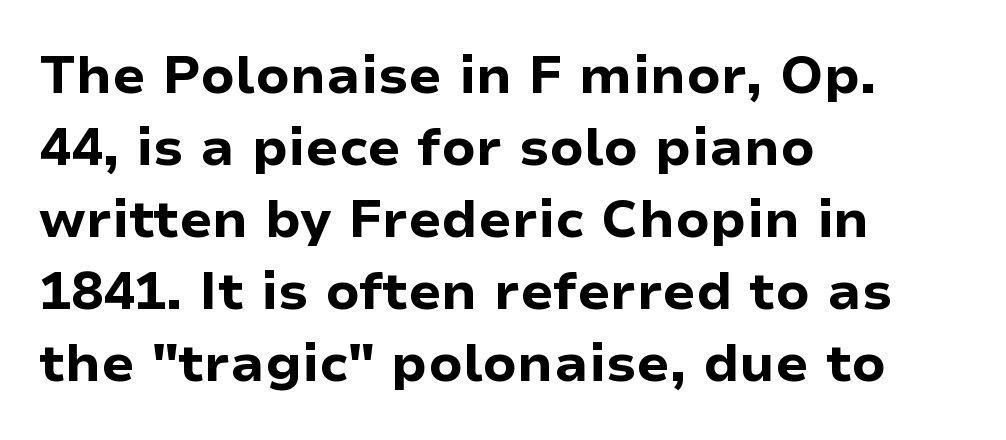
The setting favours the left margin, as ordinary paragraphs usually do. Words appear dense and cohesive because spacing is normal. Posture: upright roman. Beneath every word, the page is bare. These lines are composed in type without serifs.
